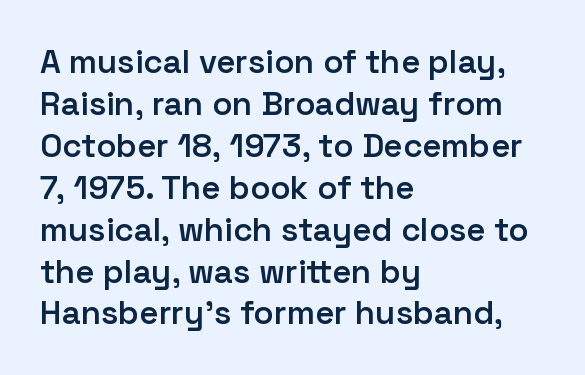
The image shows 33 px semibold sans-serif type, upright; set left-aligned, normal line spacing (1.27x), normal letter spacing, not underlined; low stroke contrast and a medium x-height.
